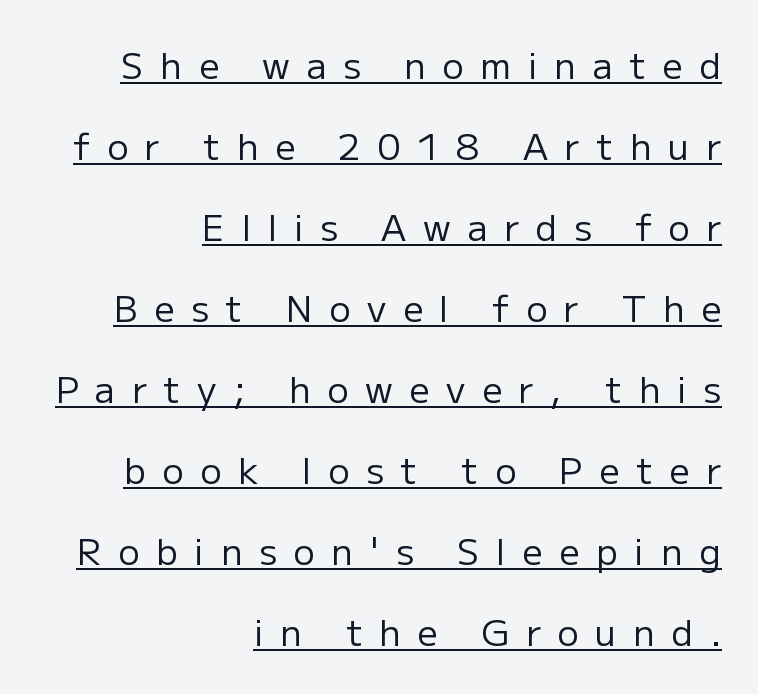
Q: Is the text bold? A: No.
Q: Is the text italic (slanted)? A: No, it is upright.
Q: Is the typeface a serif or a sans-serif typeface? A: Sans-serif.
Q: Is the text underlined? A: Yes.
Q: How is the paragraph aligned? A: Right-aligned.
Q: Is the spacing between letters normal or unusually wide? A: Unusually wide.
Q: Is the spacing between lines tight, normal or loose? A: Loose.
Q: Width (condensed, normal, or wide)? A: Normal.
Q: Stroke contrast? A: Low.
Q: x-height? A: Medium.
Q: Monospaced? A: No.
